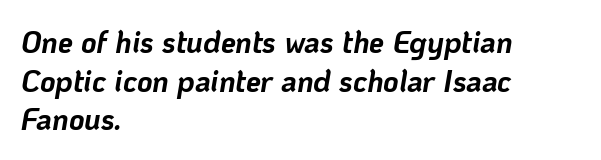
The sample has been set heavy, in full bold. The specimen omits any rule beneath the text block's lines. In CSS terms this would be text-align: left. Proportional: the letters do not fall into vertical columns.
